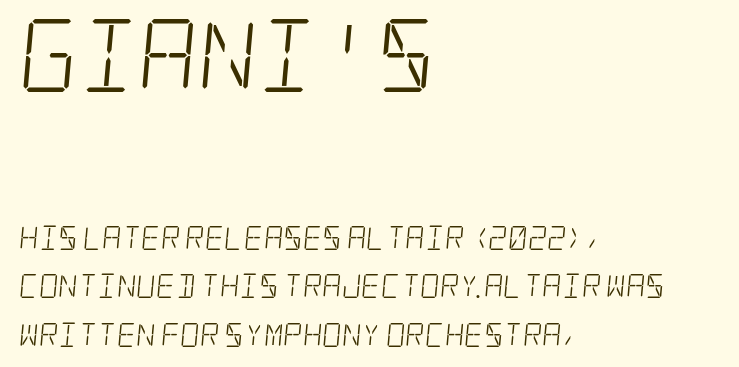
Q: Is the text bold? A: No.
Q: Is the typeface a serif or a sans-serif typeface? A: Serif.
Q: Is the text underlined? A: No.
Q: How is the paragraph aligned? A: Left-aligned.
Q: Is the spacing between letters normal or unusually wide? A: Normal.
Q: Is the spacing between lines tight, normal or loose? A: Loose.
Q: Which block of text is set in a larger size, the first (top) or the second (bottom)? A: The first (top) one.
Q: Width (condensed, normal, or wide)? A: Condensed.
Q: Stroke contrast? A: Low.
Q: x-height? A: Large.
